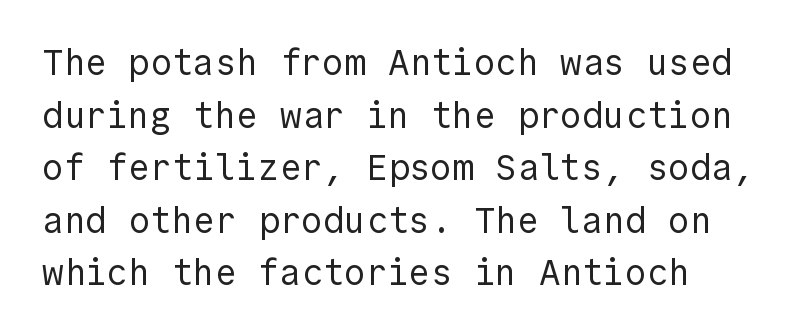
The image shows 36 px regular-weight sans-serif type, upright; set left-aligned, normal line spacing (1.46x), normal letter spacing, not underlined; a medium x-height.
